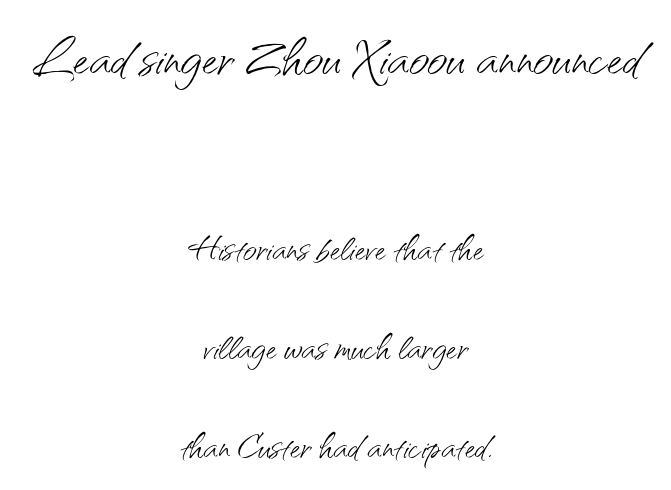
Q: Is the text bold? A: No.
Q: Is the text italic (slanted)? A: Yes.
Q: Is the typeface a serif or a sans-serif typeface? A: Sans-serif.
Q: Is the text underlined? A: No.
Q: How is the paragraph aligned? A: Centered.
Q: Is the spacing between letters normal or unusually wide? A: Normal.
Q: Is the spacing between lines tight, normal or loose? A: Loose.
Q: Which block of text is set in a larger size, the first (top) or the second (bottom)? A: The first (top) one.
Q: Width (condensed, normal, or wide)? A: Normal.
Q: Stroke contrast? A: Medium.
Q: x-height? A: Small.
Q: Monospaced? A: No.
